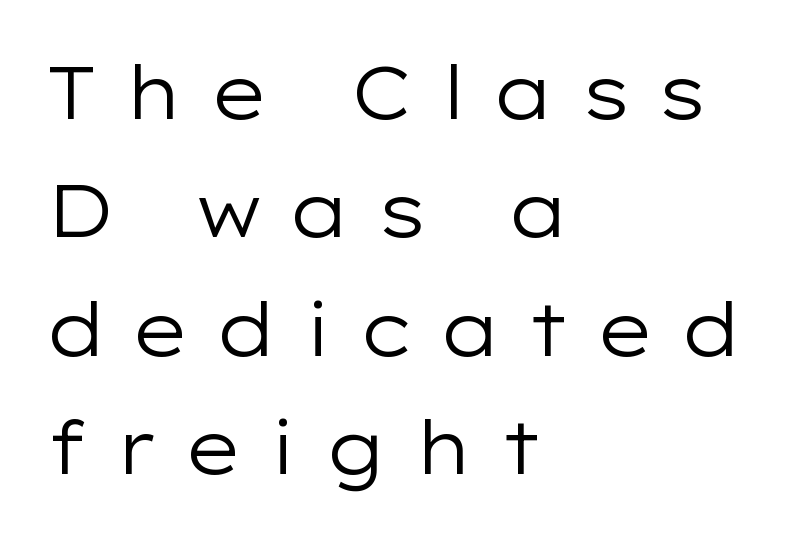
The specimen omits any rule beneath the text block's lines. Horizontal bands of white between lines are of average thickness. Check where the strokes stop: nothing finishes them off — pure sans. Observe the wide spacing: letters keep a clear distance from each other.
